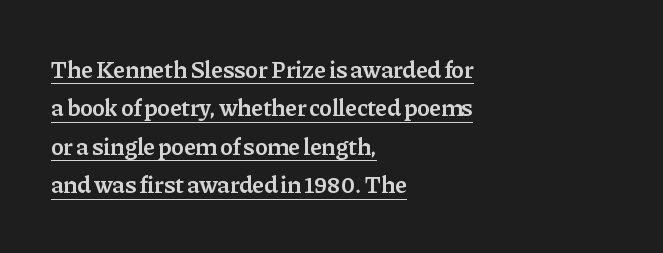
Typesetter's note: demi weight, one step under bold. Does the copy run flush right? No — it runs flush left. The lettering is marked with a stroke running underneath it. No extra tracking has been applied to these lines. Italic: no, the glyphs are upright roman. Students, observe: this is what conventionally led text looks like.
